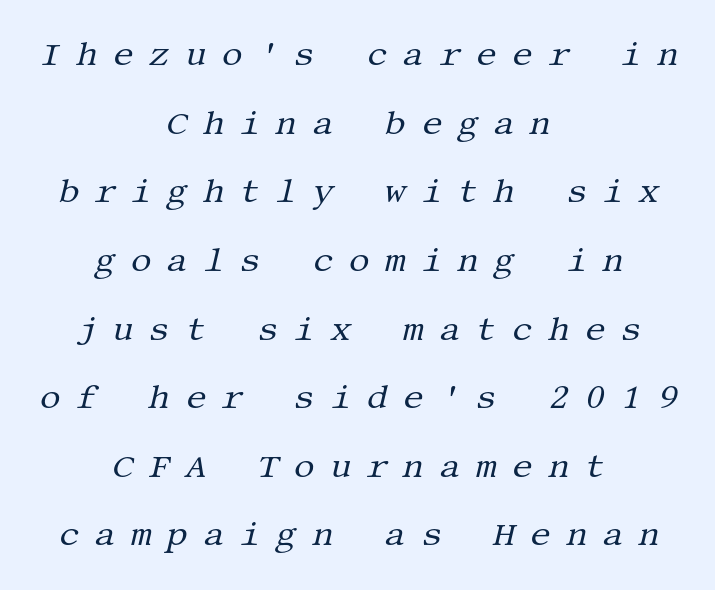
{"serif": "yes", "italic": "yes", "lean": "right", "slant_degrees": 13, "bold": "no", "weight": "regular", "width": "normal", "stroke_contrast": "medium", "x_height": "large", "underline": "no", "align": "center", "line_spacing": "loose", "line_spacing_ratio": 2.08, "letter_spacing": "wide", "letter_spacing_em": 0.46, "glyph_px": 33}
